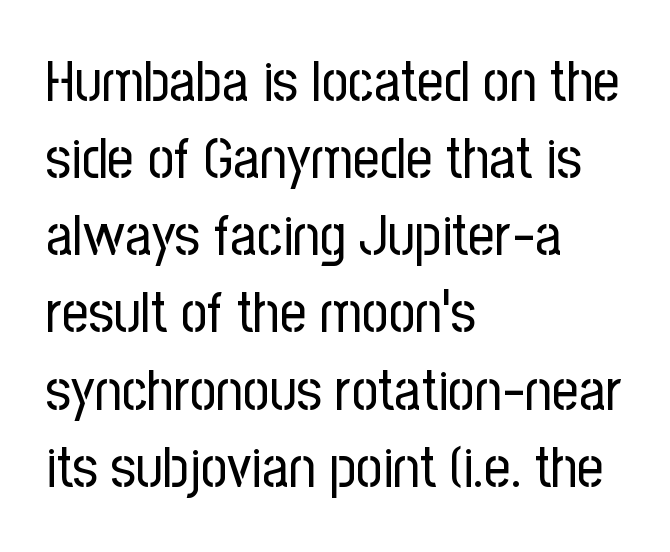
The area under the type is left untouched. In terms of letterform style, serifs are entirely absent. The rendering uses natural spacing where letterforms have individual widths. The line texture is even and compact thanks to regular tracking.
